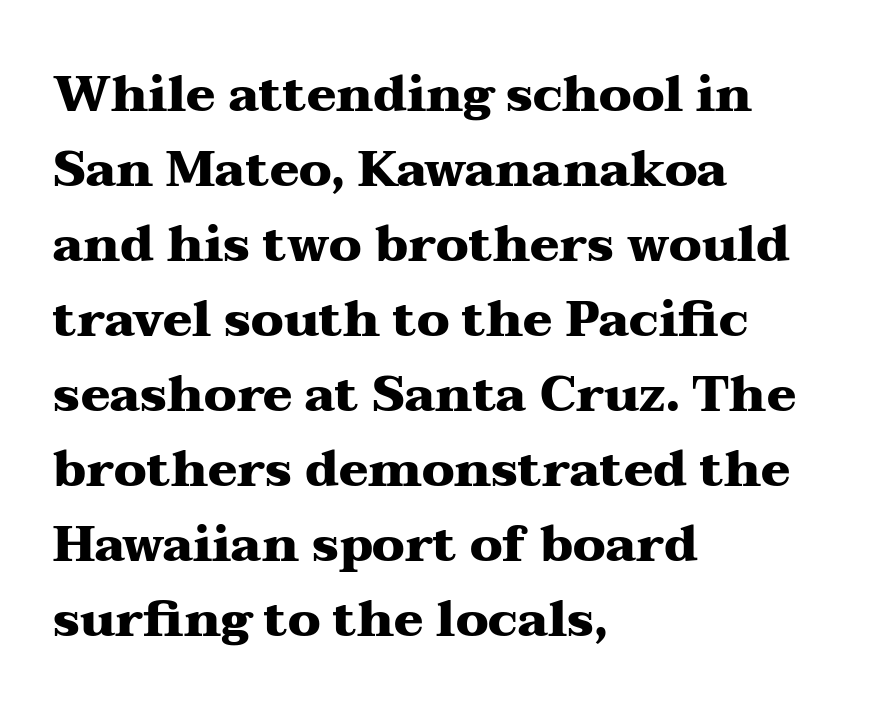
{"serif": "yes", "italic": "no", "bold": "yes", "weight": "heavy", "width": "wide", "stroke_contrast": "medium", "x_height": "medium", "monospaced": "no", "underline": "no", "align": "left", "line_spacing": "normal", "line_spacing_ratio": 1.53, "letter_spacing": "normal", "letter_spacing_em": 0.0, "glyph_px": 49}
